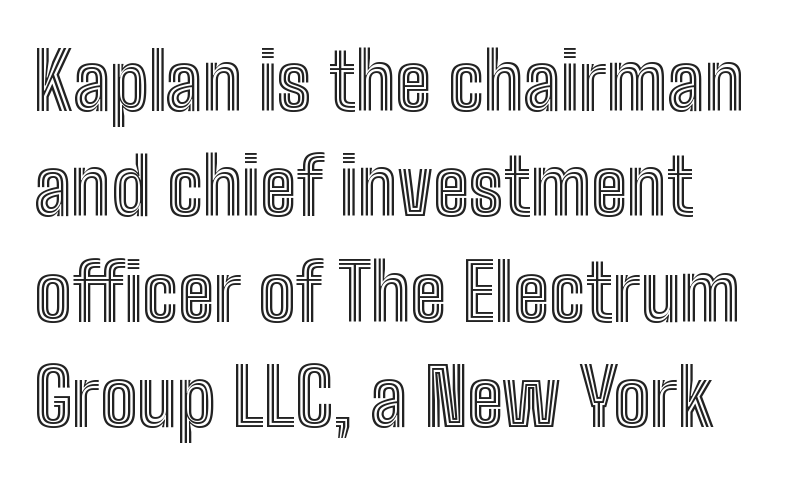
{"italic": "no", "width": "condensed", "x_height": "medium", "monospaced": "no", "underline": "no", "line_spacing": "normal", "line_spacing_ratio": 1.35, "letter_spacing": "normal", "letter_spacing_em": 0.0, "glyph_px": 78}
